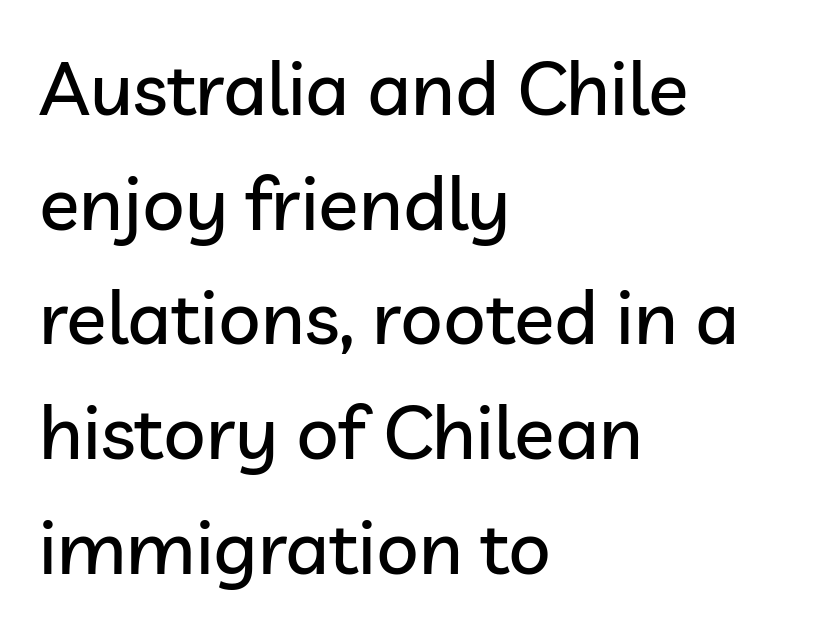
{"serif": "no", "italic": "no", "width": "normal", "stroke_contrast": "low", "x_height": "medium", "monospaced": "no", "underline": "no", "align": "left", "line_spacing": "normal", "line_spacing_ratio": 1.53, "letter_spacing": "normal", "letter_spacing_em": 0.0, "glyph_px": 75}
